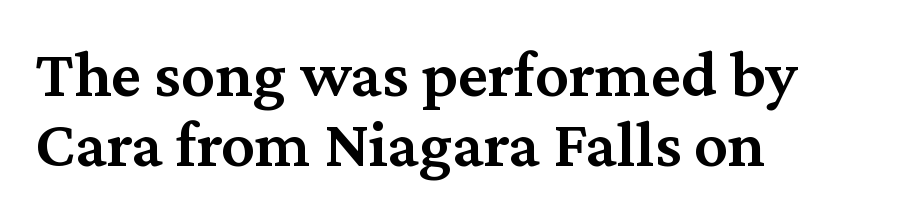
Q: Is the text bold? A: Semi-bold.
Q: Is the text italic (slanted)? A: No, it is upright.
Q: Is the typeface a serif or a sans-serif typeface? A: Serif.
Q: Is the text underlined? A: No.
Q: How is the paragraph aligned? A: Left-aligned.
Q: Is the spacing between letters normal or unusually wide? A: Normal.
Q: Is the spacing between lines tight, normal or loose? A: Tight.
Q: Width (condensed, normal, or wide)? A: Normal.
Q: Stroke contrast? A: Medium.
Q: x-height? A: Medium.
Q: Monospaced? A: No.
